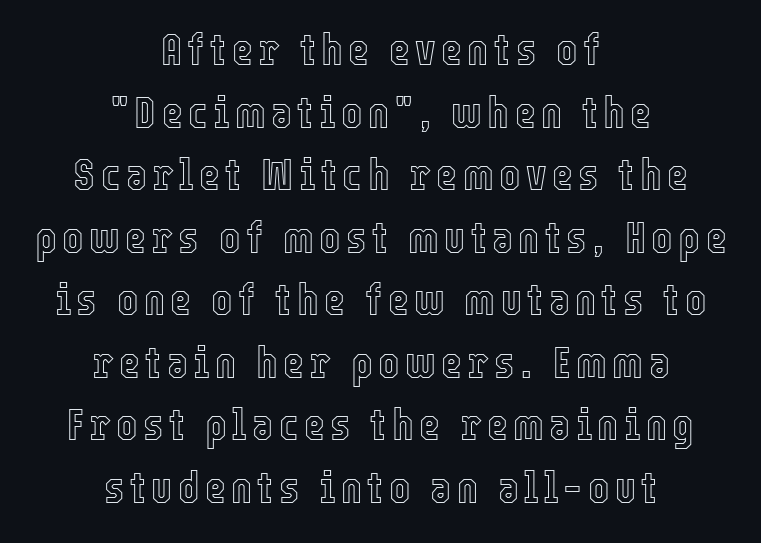
Q: Is the text italic (slanted)? A: No, it is upright.
Q: Is the text underlined? A: No.
Q: How is the paragraph aligned? A: Centered.
Q: Is the spacing between lines tight, normal or loose? A: Normal.
Q: Width (condensed, normal, or wide)? A: Condensed.
Q: x-height? A: Medium.
Q: Monospaced? A: No.
